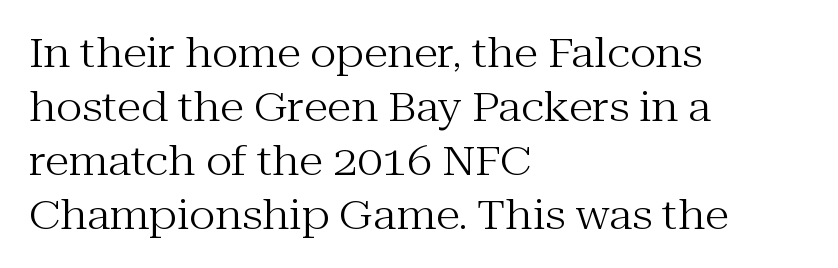
Q: Is the text bold? A: No.
Q: Is the text italic (slanted)? A: No, it is upright.
Q: Is the typeface a serif or a sans-serif typeface? A: Serif.
Q: Is the text underlined? A: No.
Q: How is the paragraph aligned? A: Left-aligned.
Q: Is the spacing between letters normal or unusually wide? A: Normal.
Q: Is the spacing between lines tight, normal or loose? A: Normal.
Q: Width (condensed, normal, or wide)? A: Normal.
Q: Stroke contrast? A: Medium.
Q: x-height? A: Medium.
Q: Monospaced? A: No.
